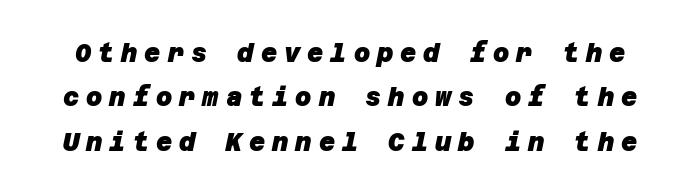
Beneath every word, the page is bare. The type is letterspaced generously, with wide tracking. These words are printed bold, with thick strokes throughout.
